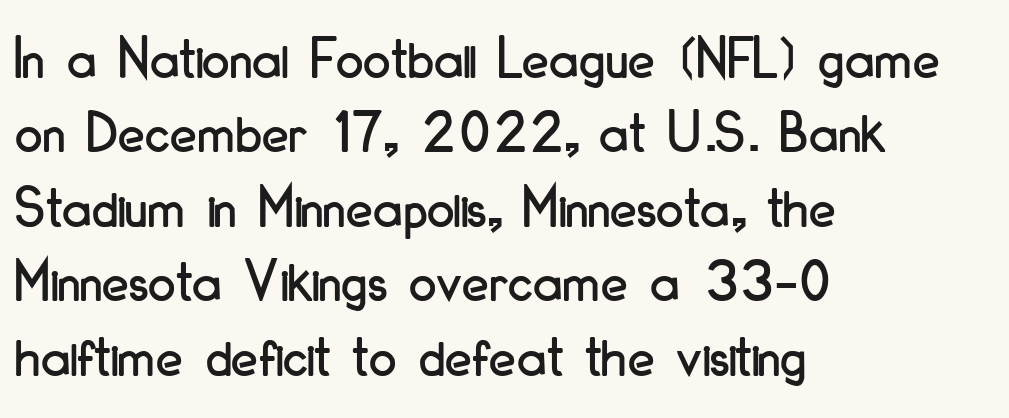
Q: Is the text italic (slanted)? A: No, it is upright.
Q: Is the typeface a serif or a sans-serif typeface? A: Sans-serif.
Q: Is the text underlined? A: No.
Q: How is the paragraph aligned? A: Left-aligned.
Q: Is the spacing between letters normal or unusually wide? A: Normal.
Q: Width (condensed, normal, or wide)? A: Condensed.
Q: Stroke contrast? A: Low.
Q: x-height? A: Small.
Q: Monospaced? A: No.
